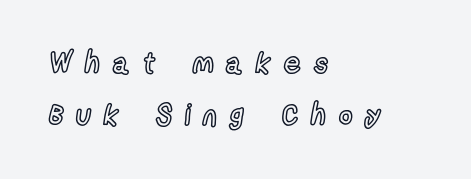
The image shows 29 px condensed type; set left-aligned, line spacing 1.8x, unusually wide letter spacing (+0.45 em), not underlined; a medium x-height.
